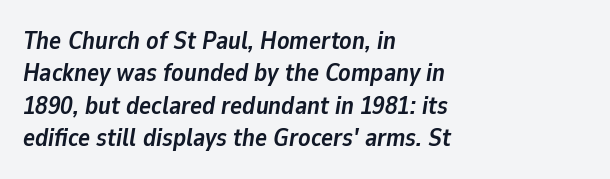
Q: Is the text bold? A: Yes.
Q: Is the text italic (slanted)? A: Yes, it leans right by about 9 degrees.
Q: Is the text underlined? A: No.
Q: How is the paragraph aligned? A: Left-aligned.
Q: Is the spacing between letters normal or unusually wide? A: Normal.
Q: Is the spacing between lines tight, normal or loose? A: Normal.
